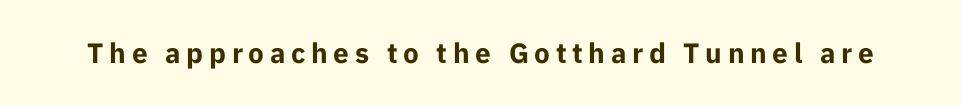
{"serif": "no", "italic": "no", "bold": "yes", "weight": "bold", "width": "normal", "stroke_contrast": "low", "x_height": "medium", "monospaced": "no", "underline": "no", "letter_spacing": "wide", "letter_spacing_em": 0.2, "glyph_px": 28}
